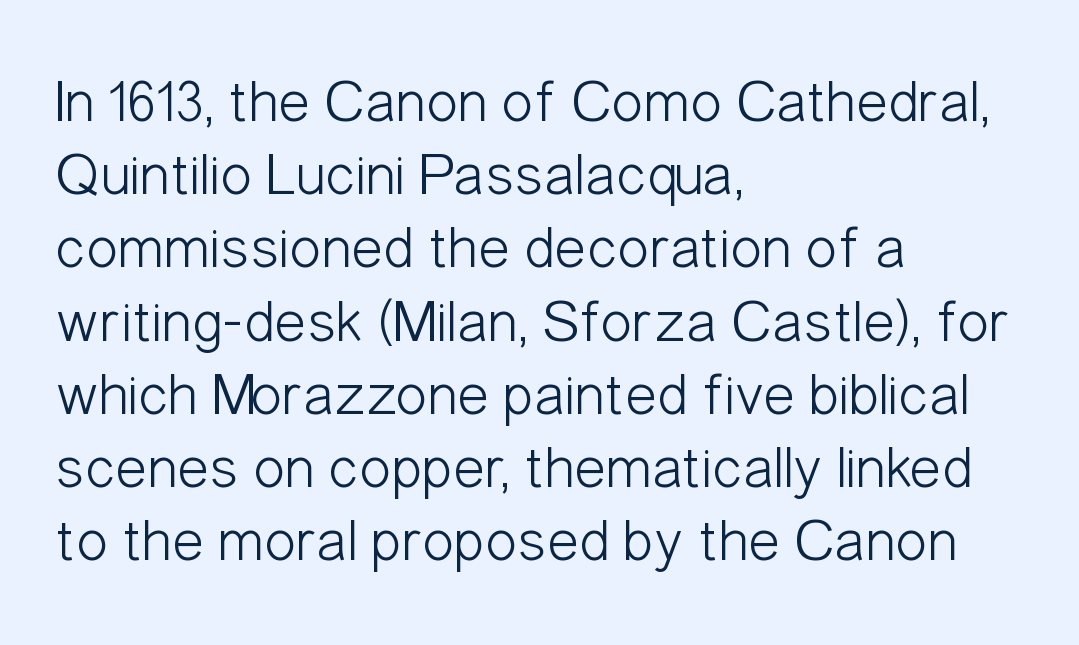
{"serif": "no", "italic": "no", "bold": "no", "weight": "light", "width": "condensed", "stroke_contrast": "low", "x_height": "medium", "monospaced": "no", "underline": "no", "align": "left", "line_spacing_ratio": 1.22, "letter_spacing": "normal", "letter_spacing_em": 0.0, "glyph_px": 60}
